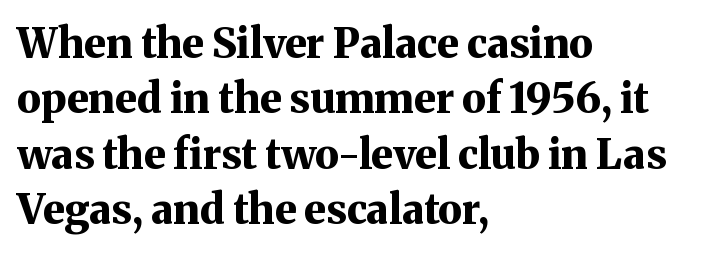
Q: Is the text bold? A: Yes.
Q: Is the text italic (slanted)? A: No, it is upright.
Q: Is the typeface a serif or a sans-serif typeface? A: Serif.
Q: Is the text underlined? A: No.
Q: How is the paragraph aligned? A: Left-aligned.
Q: Is the spacing between letters normal or unusually wide? A: Normal.
Q: Is the spacing between lines tight, normal or loose? A: Normal.
Q: Width (condensed, normal, or wide)? A: Normal.
Q: Stroke contrast? A: Medium.
Q: x-height? A: Medium.
Q: Monospaced? A: No.
